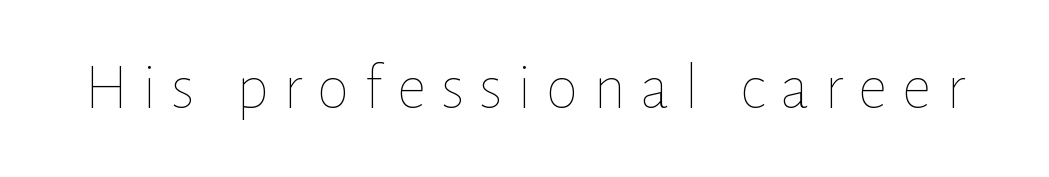
The baseline area is clear. Character widths vary here, with narrow letters taking less room than wide ones. Stem width sits at or under what a default text font uses. The line texture is sparse and dotted thanks to wide tracking.
